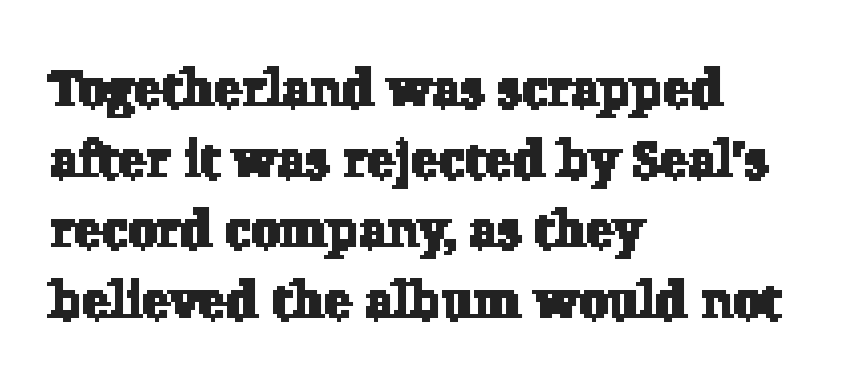
The image shows 52 px serif type; set left-aligned, normal line spacing (1.36x), normal letter spacing, not underlined; low stroke contrast and a medium x-height.
